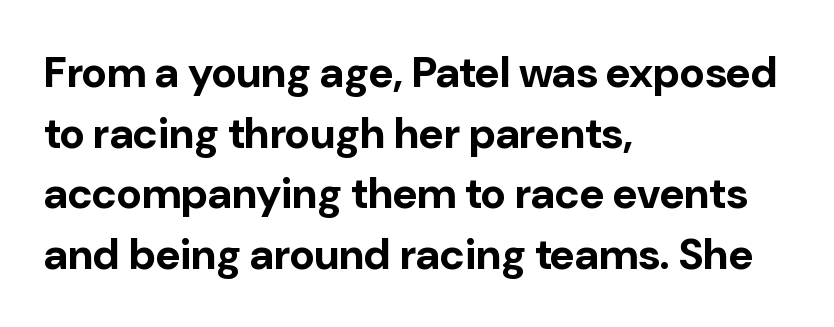
Q: Is the text bold? A: Yes.
Q: Is the text italic (slanted)? A: No, it is upright.
Q: Is the typeface a serif or a sans-serif typeface? A: Sans-serif.
Q: Is the text underlined? A: No.
Q: How is the paragraph aligned? A: Left-aligned.
Q: Is the spacing between letters normal or unusually wide? A: Normal.
Q: Is the spacing between lines tight, normal or loose? A: Normal.
Q: Width (condensed, normal, or wide)? A: Normal.
Q: Stroke contrast? A: Low.
Q: x-height? A: Medium.
Q: Monospaced? A: No.
